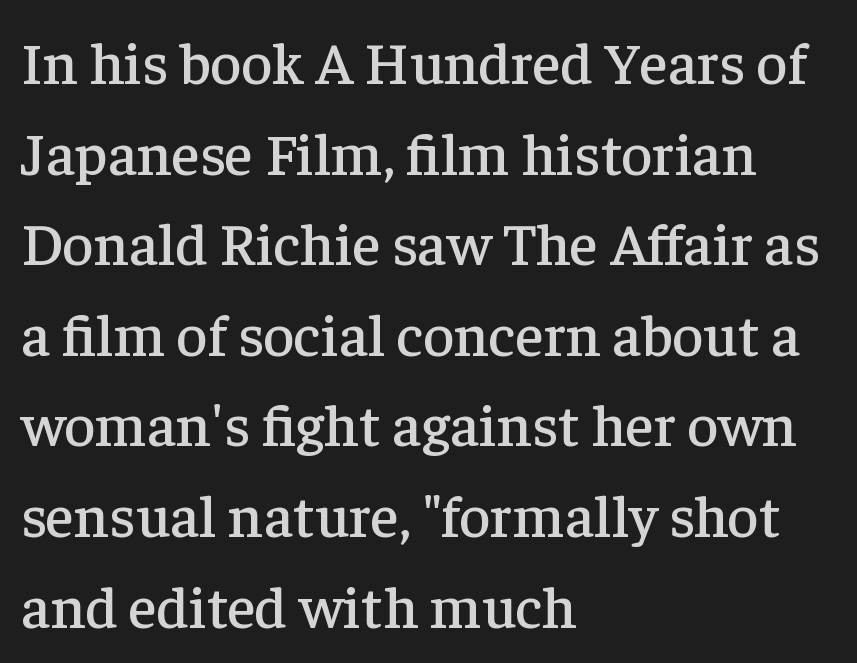
Q: Is the text italic (slanted)? A: No, it is upright.
Q: Is the typeface a serif or a sans-serif typeface? A: Serif.
Q: Is the text underlined? A: No.
Q: How is the paragraph aligned? A: Left-aligned.
Q: Is the spacing between letters normal or unusually wide? A: Normal.
Q: Is the spacing between lines tight, normal or loose? A: Normal.
Q: Width (condensed, normal, or wide)? A: Normal.
Q: Stroke contrast? A: Low.
Q: x-height? A: Medium.
Q: Monospaced? A: No.
